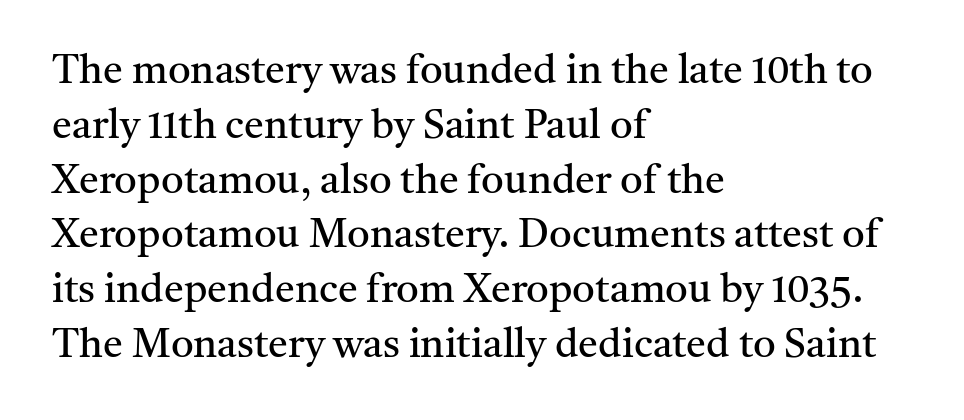
Look at the bottom of the vertical strokes: they flare into serifs here. Ascenders rise straight up at ninety degrees. Varying glyph widths throughout — classic text-font behaviour. Left-aligned paragraph, ragged on the right. The face used here is rendered with its standard letterfit. Just letters on the line, the space beneath them empty.
